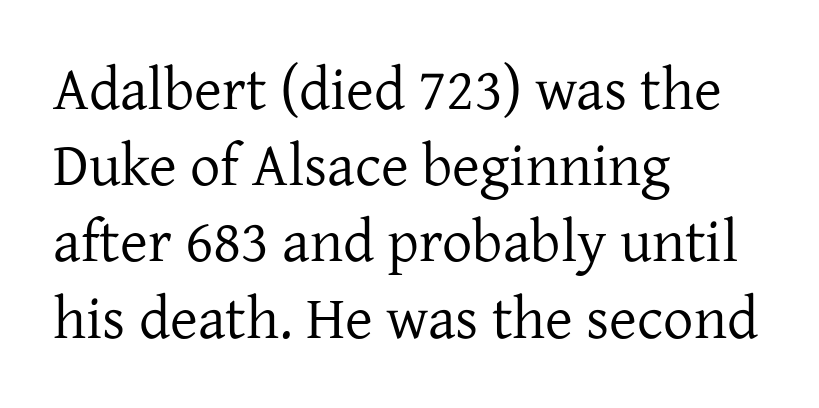
Q: Is the text bold? A: No.
Q: Is the text italic (slanted)? A: No, it is upright.
Q: Is the typeface a serif or a sans-serif typeface? A: Serif.
Q: Is the text underlined? A: No.
Q: How is the paragraph aligned? A: Left-aligned.
Q: Is the spacing between letters normal or unusually wide? A: Normal.
Q: Is the spacing between lines tight, normal or loose? A: Normal.
Q: Width (condensed, normal, or wide)? A: Normal.
Q: Stroke contrast? A: Low.
Q: x-height? A: Medium.
Q: Monospaced? A: No.
